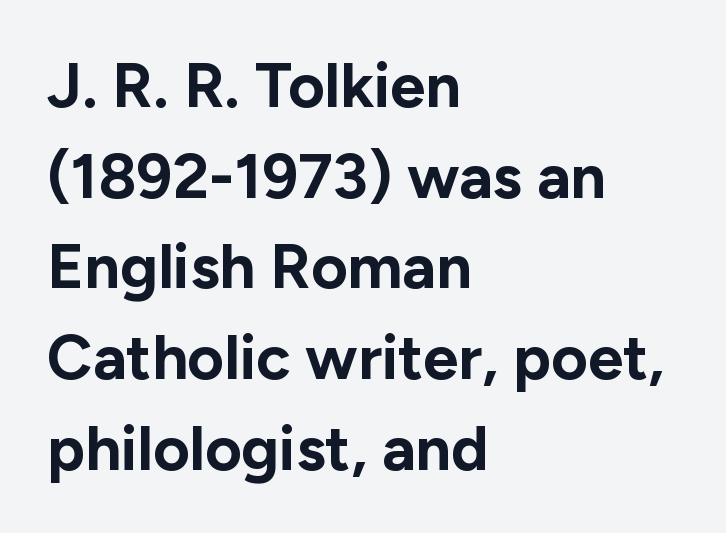
The image shows 63 px bold sans-serif type, upright; set left-aligned, normal line spacing (1.44x), normal letter spacing, not underlined; low stroke contrast and a medium x-height.
